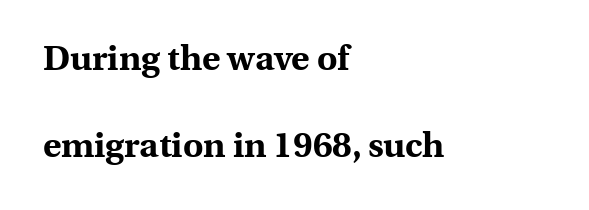
I'd describe the lettering as bold — thick and assertive. Every stem runs plumb, perpendicular to the baseline. The letters advance in unequal steps, a hallmark of proportional type. The passage shown has conventional tracking throughout. Vertically, the passage feels expansive, rows floating well apart.
